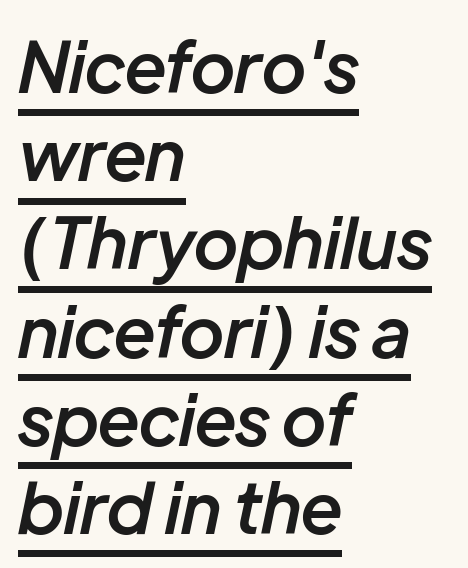
Reading down the column, the eye jumps a familiar distance to each next line. Honestly, the underline is the first thing you notice here. This rendering uses left alignment, leaving the right contour irregular. I'd describe the lettering as semibold — firm but not a full bold. This sample uses plain, unmodified letter spacing.
